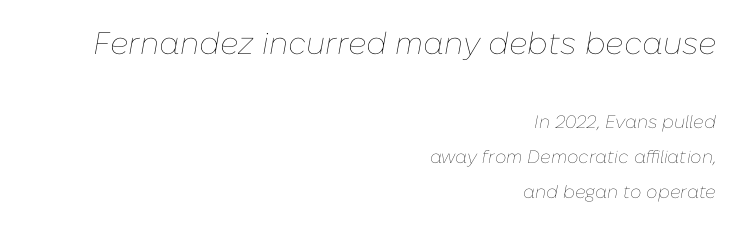
{"italic": "yes", "lean": "right", "slant_degrees": 10, "bold": "no", "weight": "thin", "width": "normal", "stroke_contrast": "low", "x_height": "medium", "monospaced": "no", "underline": "no", "align": "right", "line_spacing": "loose", "line_spacing_ratio": 1.94, "letter_spacing": "normal", "letter_spacing_em": 0.0, "larger_block": "first", "size_ratio": 1.72, "glyph_px": 31}
